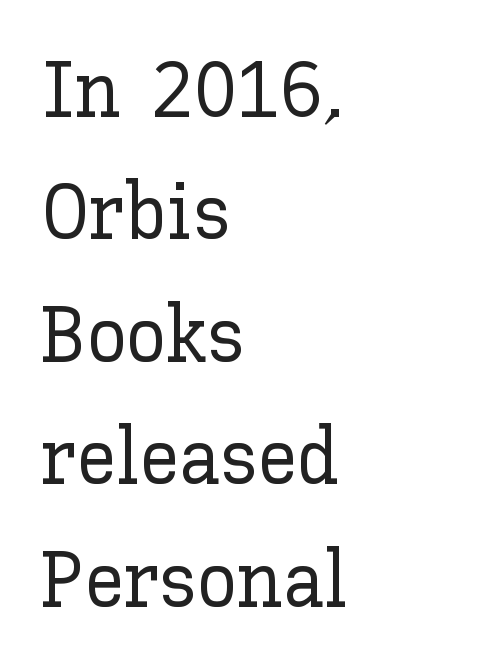
The image shows 80 px text type, upright; set left-aligned, normal line spacing (1.53x), normal letter spacing, not underlined; low stroke contrast and a medium x-height.
